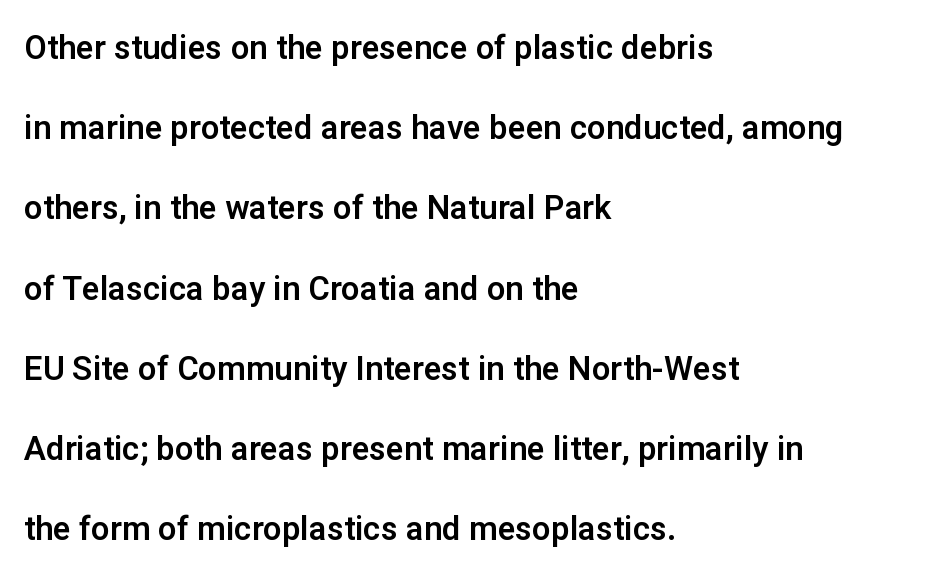
{"serif": "no", "italic": "no", "width": "normal", "stroke_contrast": "low", "x_height": "medium", "monospaced": "no", "underline": "no", "align": "left", "line_spacing": "loose", "line_spacing_ratio": 2.43, "letter_spacing": "normal", "letter_spacing_em": 0.0, "glyph_px": 33}
